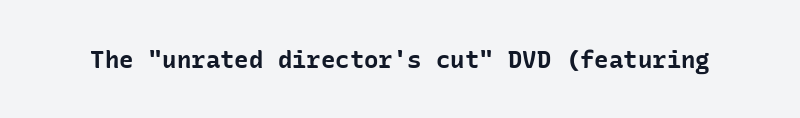
The image shows 24 px bold type, upright; set normal letter spacing, not underlined.
